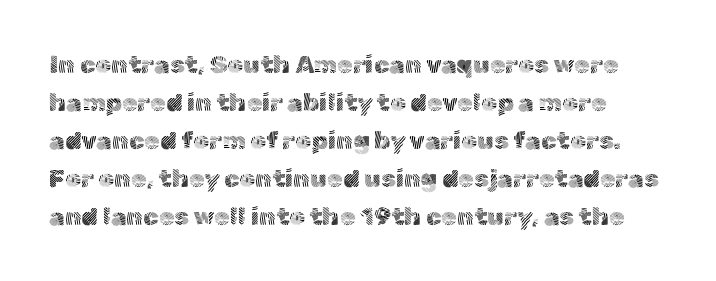
Q: Is the text bold? A: No.
Q: Is the text italic (slanted)? A: No, it is upright.
Q: Is the text underlined? A: No.
Q: Is the spacing between letters normal or unusually wide? A: Normal.
Q: Is the spacing between lines tight, normal or loose? A: Normal.
